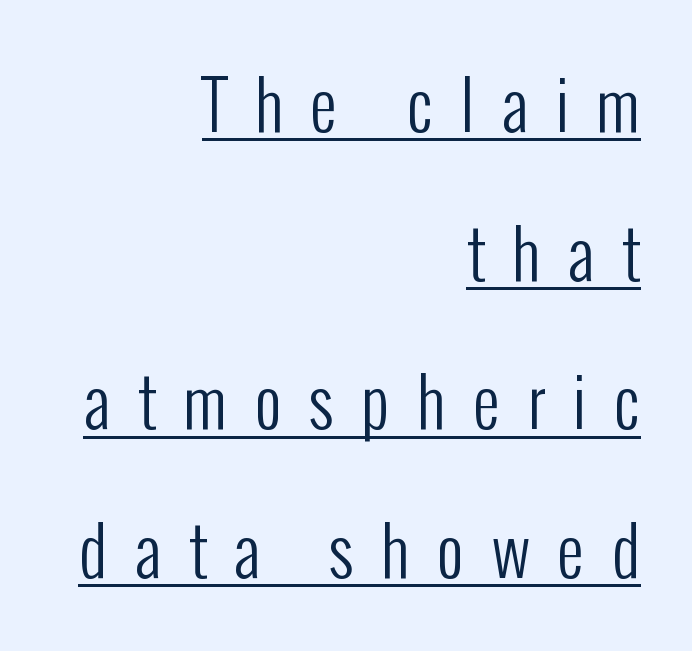
{"serif": "no", "italic": "no", "bold": "no", "weight": "regular", "width": "condensed", "stroke_contrast": "low", "x_height": "medium", "monospaced": "no", "underline": "yes", "align": "right", "line_spacing": "loose", "line_spacing_ratio": 2.22, "letter_spacing": "wide", "letter_spacing_em": 0.41, "glyph_px": 67}
